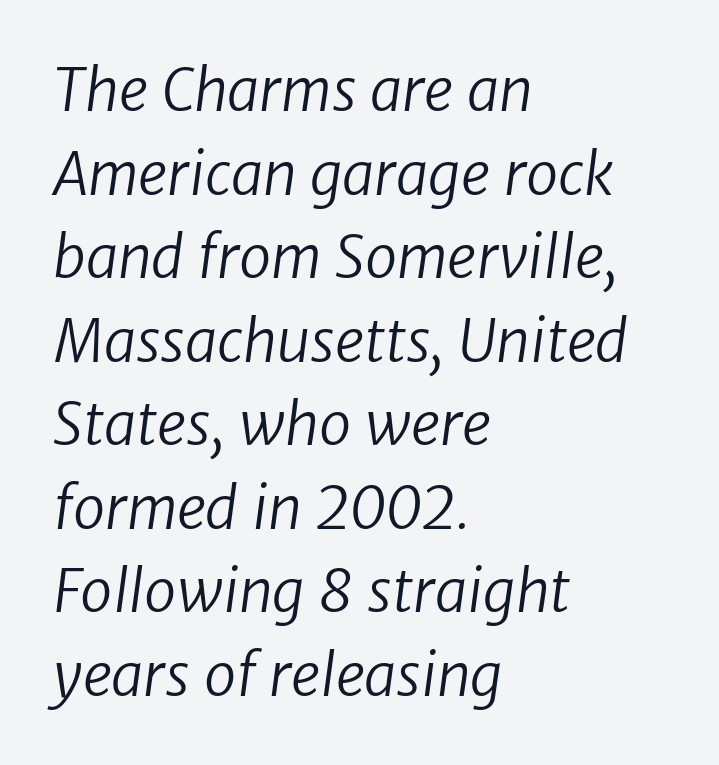
Q: Is the text bold? A: No.
Q: Is the typeface a serif or a sans-serif typeface? A: Sans-serif.
Q: Is the text underlined? A: No.
Q: How is the paragraph aligned? A: Left-aligned.
Q: Is the spacing between letters normal or unusually wide? A: Normal.
Q: Is the spacing between lines tight, normal or loose? A: Normal.
Q: Width (condensed, normal, or wide)? A: Normal.
Q: Stroke contrast? A: Low.
Q: x-height? A: Medium.
Q: Monospaced? A: No.
